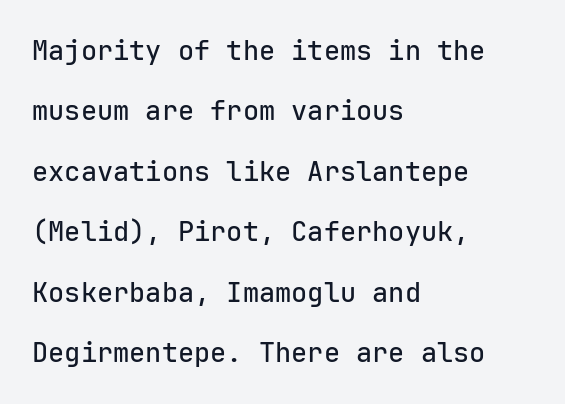
{"italic": "no", "underline": "no", "align": "left", "line_spacing": "loose", "line_spacing_ratio": 2.24, "letter_spacing": "normal", "letter_spacing_em": 0.0, "glyph_px": 27}
